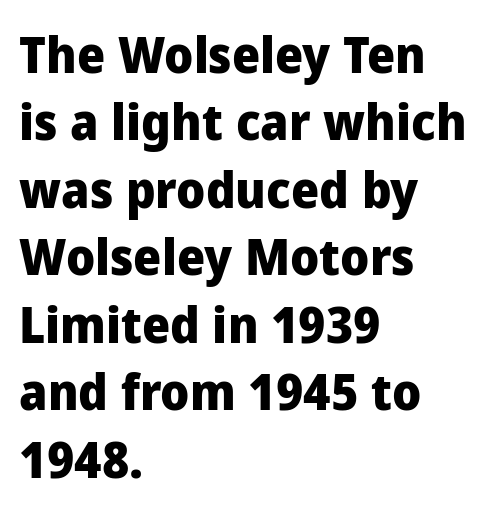
Underline: absent. Normally led — the rows are evenly, conventionally spaced. A sans-serif font was chosen for this passage. Weight: bold.
